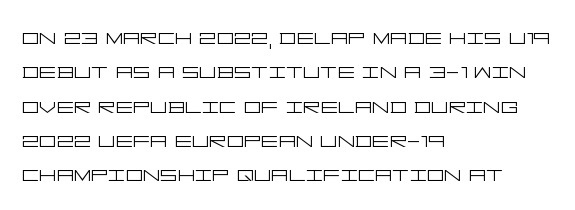
{"italic": "no", "bold": "no", "underline": "no", "align": "left", "line_spacing": "normal", "line_spacing_ratio": 1.27, "letter_spacing": "normal", "letter_spacing_em": 0.0, "glyph_px": 27}
